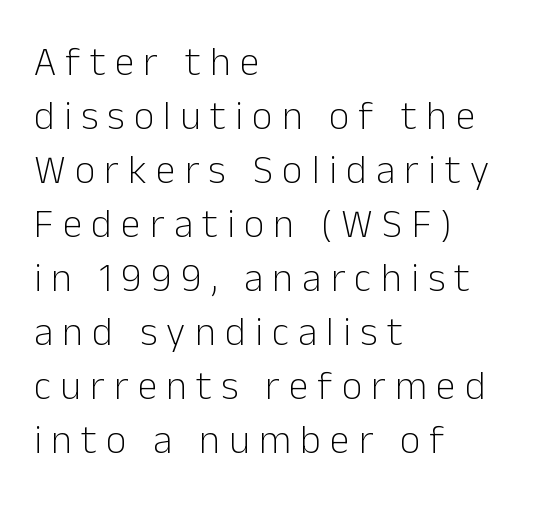
{"serif": "no", "italic": "no", "bold": "no", "weight": "light", "width": "normal", "stroke_contrast": "low", "x_height": "medium", "monospaced": "no", "underline": "no", "align": "left", "line_spacing": "normal", "line_spacing_ratio": 1.35, "letter_spacing": "wide", "letter_spacing_em": 0.23, "glyph_px": 40}
